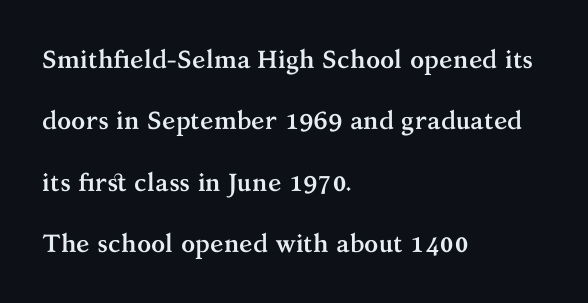
You'd pick this weight for a headline — it's a proper bold. This sample uses plain, unmodified letter spacing. The letters stand upright; this is a roman face. These lines stand farther apart than default settings would place them.
